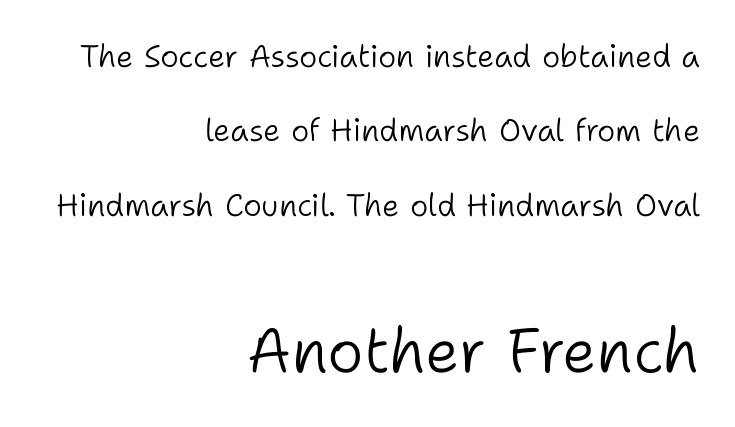
The image shows 62 px light sans-serif type, upright; set right-aligned, loose line spacing (2.4x), normal letter spacing, not underlined; the second (bottom) block is 2.0x larger; low stroke contrast and a medium x-height.
